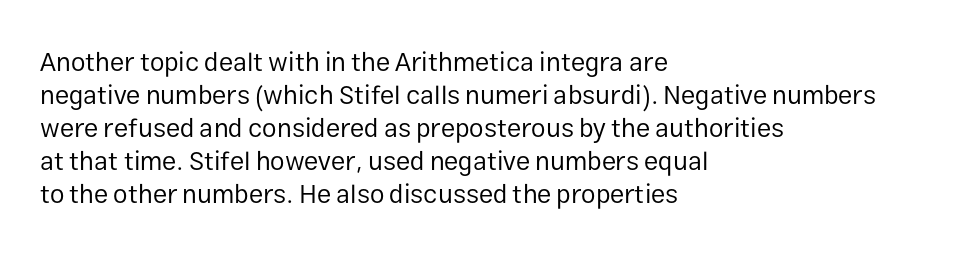
The image shows 26 px text type, upright; set left-aligned, normal line spacing (1.27x), normal letter spacing, not underlined.
